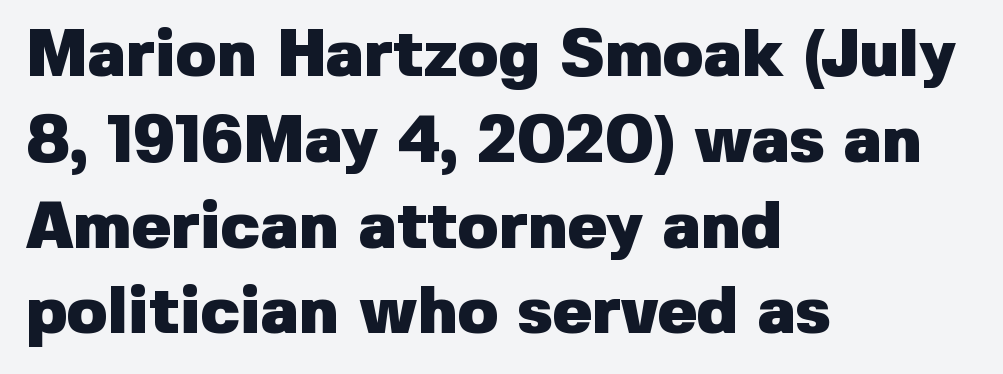
The image shows 66 px heavy sans-serif type, upright; set left-aligned, normal line spacing (1.3x), normal letter spacing, not underlined; low stroke contrast and a medium x-height.
